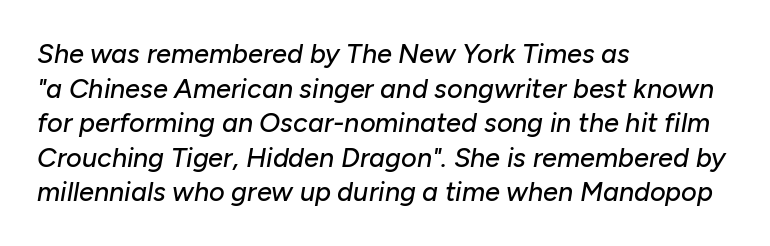
The image shows 27 px text type, italic (leaning right); set left-aligned, normal line spacing (1.28x), normal letter spacing, not underlined.
